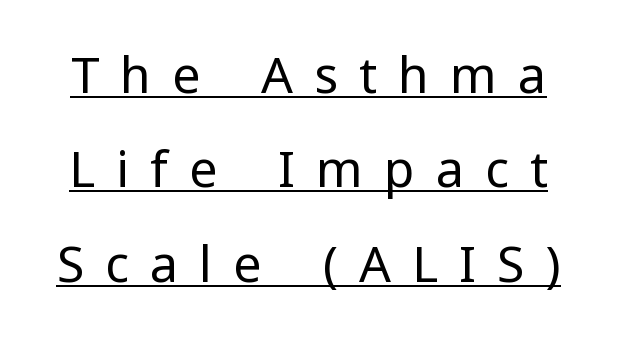
The rendering uses natural spacing where letterforms have individual widths. Notice how a bar underscores the lettering throughout. The characters are drawn with everyday or finer stroke widths. Each word looks stretched out because of the extra space between its letters. To sum up the face: it is a sans, with no serifs.
